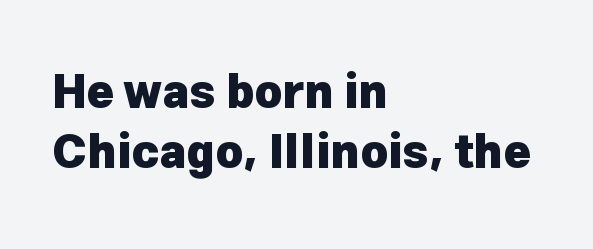
The image shows 47 px heavy sans-serif type, upright; set left-aligned, normal line spacing (1.28x), normal letter spacing, not underlined; low stroke contrast and a medium x-height.
